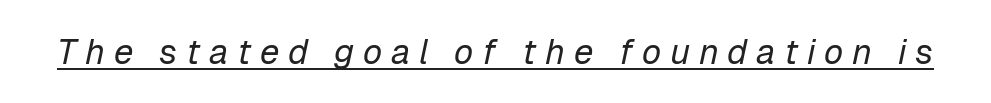
Q: Is the text bold? A: No.
Q: Is the text italic (slanted)? A: Yes, it leans right by about 12 degrees.
Q: Is the text underlined? A: Yes.
Q: Is the spacing between letters normal or unusually wide? A: Unusually wide.
Q: Width (condensed, normal, or wide)? A: Normal.
Q: Stroke contrast? A: Low.
Q: x-height? A: Medium.
Q: Monospaced? A: No.
